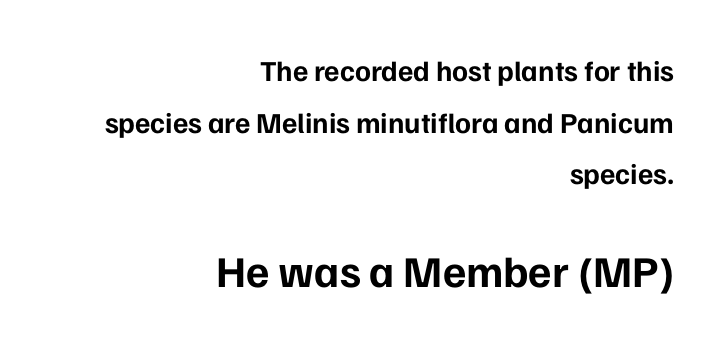
Q: Is the text bold? A: Yes.
Q: Is the text italic (slanted)? A: No, it is upright.
Q: Is the typeface a serif or a sans-serif typeface? A: Sans-serif.
Q: Is the text underlined? A: No.
Q: How is the paragraph aligned? A: Right-aligned.
Q: Is the spacing between letters normal or unusually wide? A: Normal.
Q: Which block of text is set in a larger size, the first (top) or the second (bottom)? A: The second (bottom) one.
Q: Width (condensed, normal, or wide)? A: Normal.
Q: Stroke contrast? A: Low.
Q: x-height? A: Medium.
Q: Monospaced? A: No.
